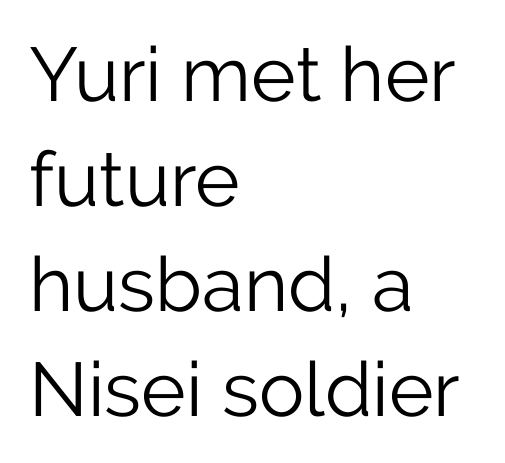
{"serif": "no", "italic": "no", "bold": "no", "weight": "light", "width": "normal", "stroke_contrast": "low", "x_height": "medium", "monospaced": "no", "underline": "no", "align": "left", "line_spacing": "normal", "line_spacing_ratio": 1.38, "letter_spacing": "normal", "letter_spacing_em": 0.0, "glyph_px": 76}
